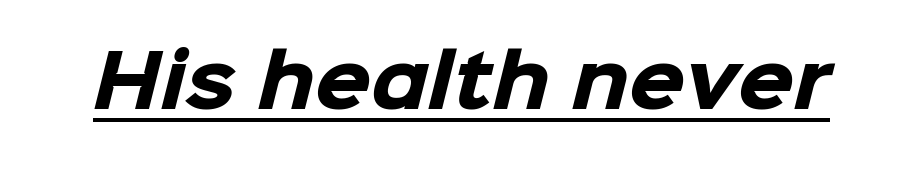
{"serif": "no", "bold": "yes", "weight": "heavy", "width": "normal", "stroke_contrast": "low", "x_height": "medium", "monospaced": "no", "underline": "yes", "letter_spacing": "normal", "letter_spacing_em": 0.0, "glyph_px": 72}
